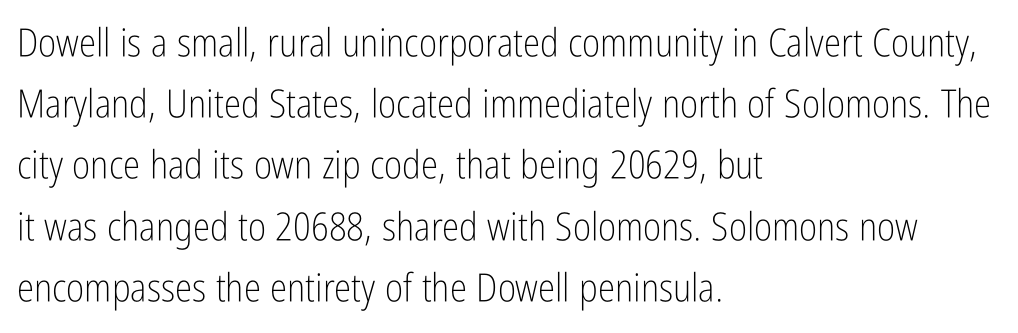
The image shows 39 px light, condensed sans-serif type, upright; set left-aligned, normal line spacing (1.57x), normal letter spacing, not underlined; low stroke contrast and a medium x-height.
